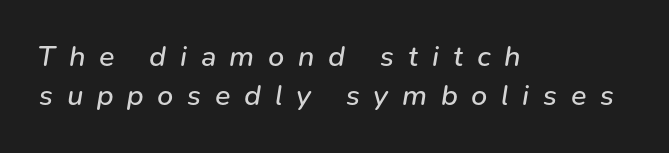
{"italic": "yes", "lean": "right", "slant_degrees": 9, "bold": "no", "weight": "regular", "width": "normal", "stroke_contrast": "low", "x_height": "medium", "monospaced": "no", "underline": "no", "align": "left", "line_spacing": "normal", "line_spacing_ratio": 1.35, "letter_spacing": "wide", "letter_spacing_em": 0.47, "glyph_px": 29}
